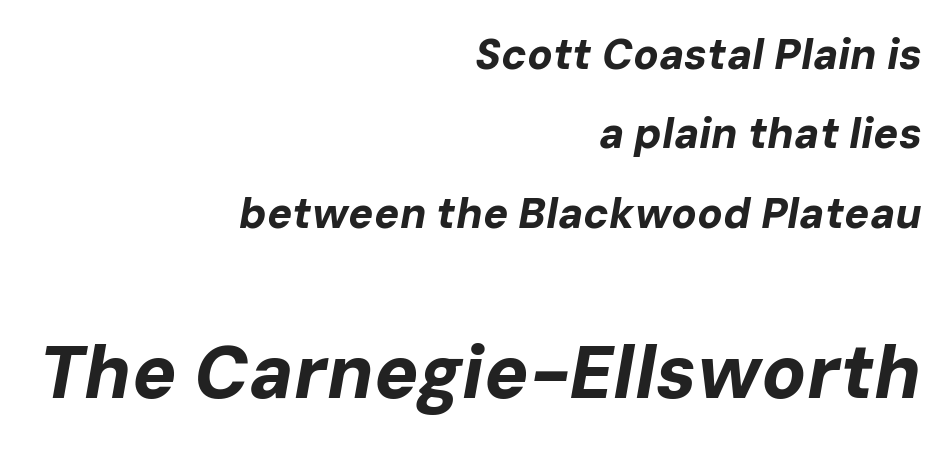
{"italic": "yes", "lean": "right", "slant_degrees": 10, "bold": "yes", "weight": "bold", "width": "normal", "stroke_contrast": "low", "x_height": "medium", "monospaced": "no", "underline": "no", "align": "right", "line_spacing_ratio": 1.89, "letter_spacing": "normal", "letter_spacing_em": 0.0, "larger_block": "second", "size_ratio": 1.76, "glyph_px": 74}
